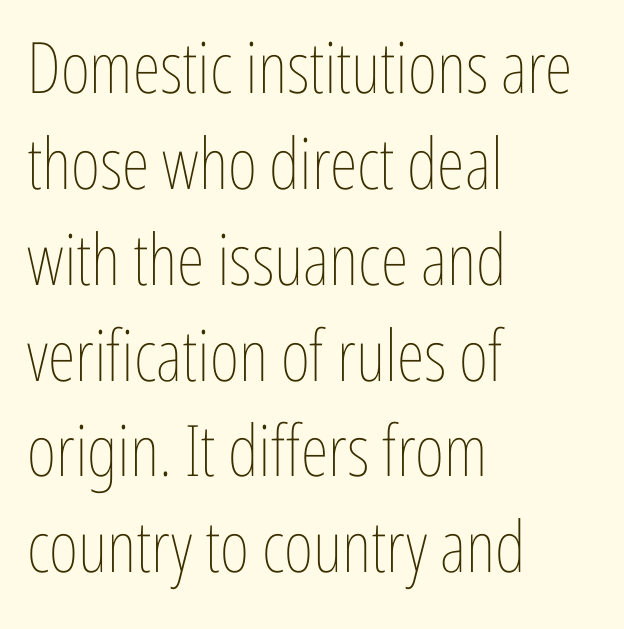
{"italic": "no", "bold": "no", "weight": "thin", "width": "condensed", "stroke_contrast": "low", "x_height": "medium", "monospaced": "no", "underline": "no", "align": "left", "line_spacing": "normal", "line_spacing_ratio": 1.35, "letter_spacing": "normal", "letter_spacing_em": 0.0, "glyph_px": 71}
